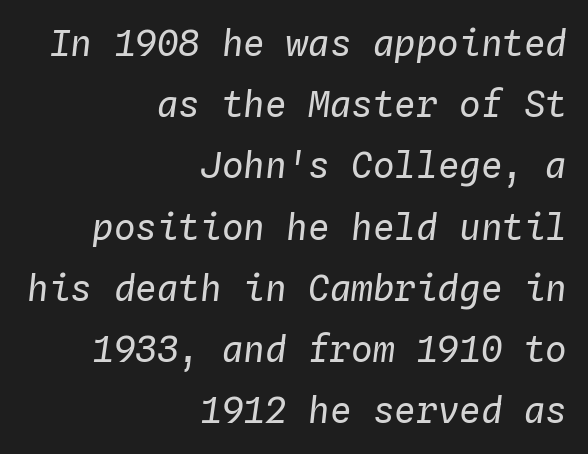
{"italic": "yes", "lean": "right", "slant_degrees": 4, "bold": "no", "weight": "regular", "width": "normal", "stroke_contrast": "low", "x_height": "medium", "monospaced": "yes", "underline": "no", "align": "right", "line_spacing": "normal", "line_spacing_ratio": 1.7, "letter_spacing": "normal", "letter_spacing_em": 0.0, "glyph_px": 36}
